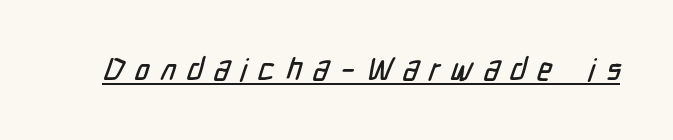
{"serif": "no", "width": "condensed", "stroke_contrast": "low", "x_height": "medium", "monospaced": "no", "underline": "yes", "letter_spacing": "wide", "letter_spacing_em": 0.36, "glyph_px": 31}
